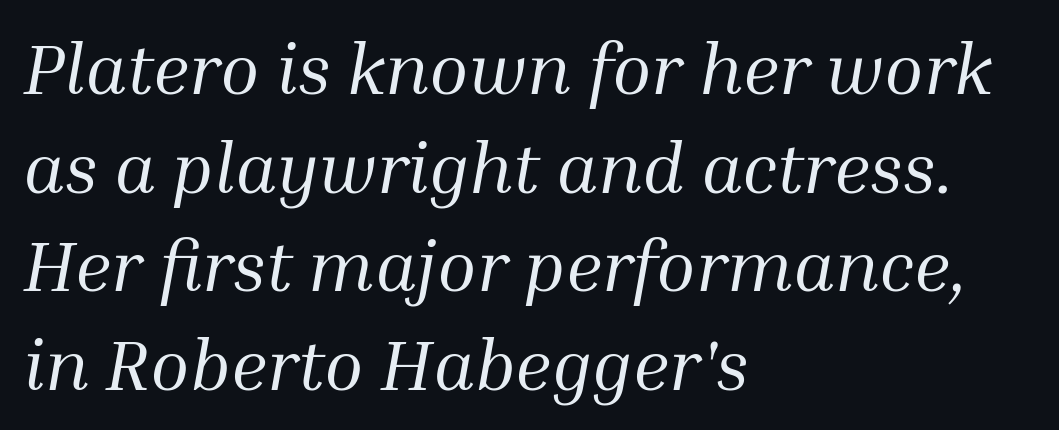
The image shows 72 px regular-weight serif type, italic (leaning right); set left-aligned, normal line spacing (1.37x), normal letter spacing, not underlined; medium stroke contrast and a medium x-height.
